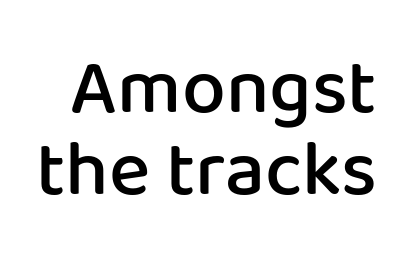
Character widths vary here, with narrow letters taking less room than wide ones. The passage shown is not underscored anywhere. Tracking here is standard; glyphs follow each other at the usual distance. This is the in-between weight designers call semibold or demi. The type sits square on the baseline with zero lean. Horizontal bands of white between lines are thin slivers.
